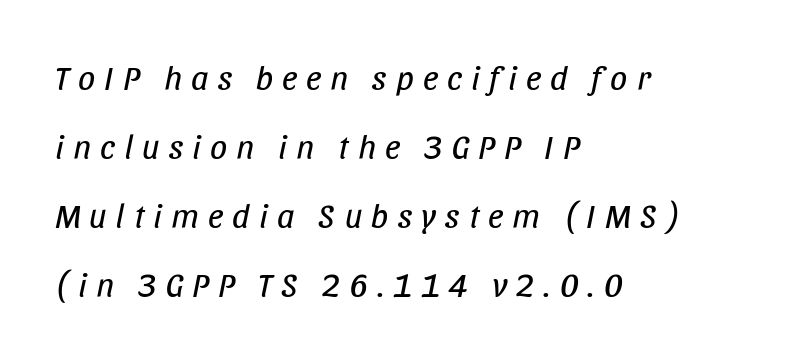
The image shows 34 px regular-weight, condensed type, italic (leaning right); set left-aligned, loose line spacing (2.03x), unusually wide letter spacing (+0.27 em), not underlined; low stroke contrast and a large x-height.
